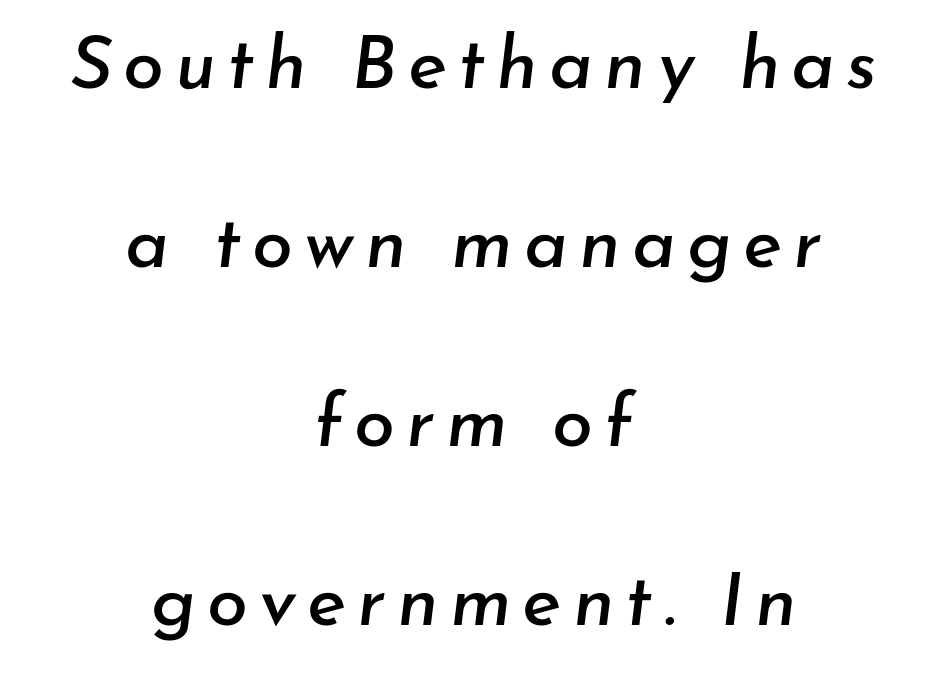
{"italic": "yes", "lean": "right", "slant_degrees": 7, "width": "normal", "stroke_contrast": "low", "x_height": "small", "monospaced": "no", "underline": "no", "align": "center", "line_spacing": "loose", "line_spacing_ratio": 2.42, "glyph_px": 74}
